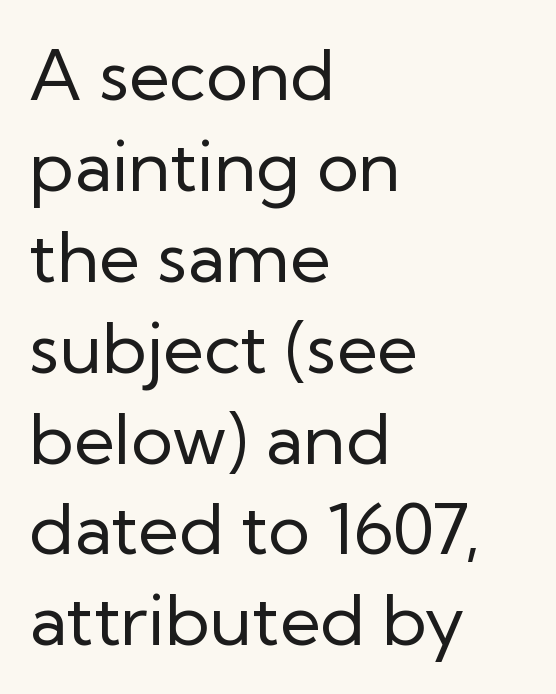
Q: Is the text bold? A: No.
Q: Is the text italic (slanted)? A: No, it is upright.
Q: Is the typeface a serif or a sans-serif typeface? A: Sans-serif.
Q: Is the text underlined? A: No.
Q: How is the paragraph aligned? A: Left-aligned.
Q: Is the spacing between letters normal or unusually wide? A: Normal.
Q: Is the spacing between lines tight, normal or loose? A: Normal.
Q: Width (condensed, normal, or wide)? A: Normal.
Q: Stroke contrast? A: Low.
Q: x-height? A: Medium.
Q: Monospaced? A: No.
